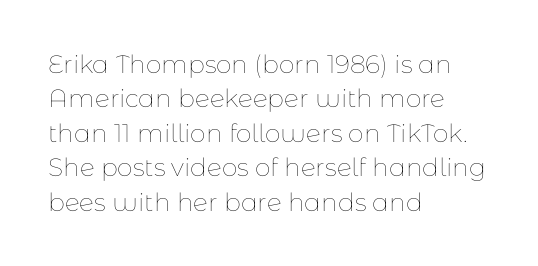
{"italic": "no", "bold": "no", "underline": "no", "align": "left", "line_spacing": "normal", "line_spacing_ratio": 1.38, "letter_spacing": "normal", "letter_spacing_em": 0.0, "glyph_px": 25}
